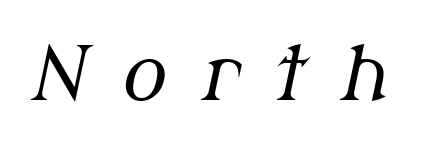
Descenders are the only things crossing below the line. The horizontal fit of the characters is loose and conspicuously gappy. These lines were composed using italics. Weight: regular or lighter. Small tapered or slab feet sit at the stroke ends, so this counts as serif. This sample has the flowing, uneven cadence of proportional lettering.
